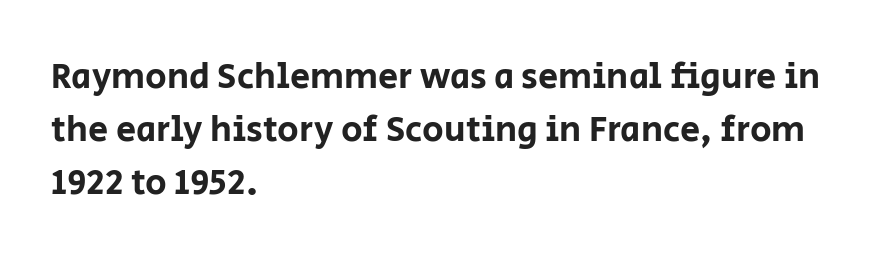
The image shows 36 px sans-serif type, upright; set left-aligned, normal line spacing (1.47x), normal letter spacing, not underlined; low stroke contrast and a large x-height.
